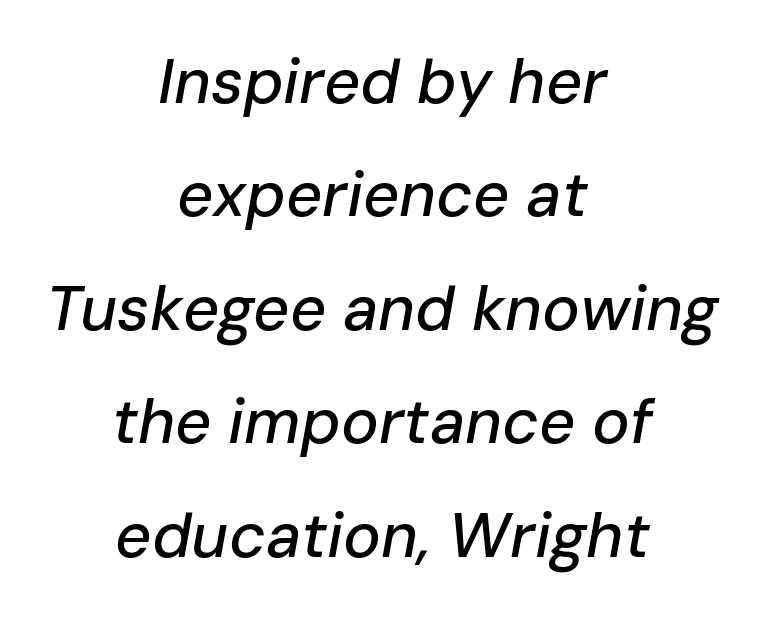
{"italic": "yes", "lean": "right", "slant_degrees": 10, "width": "normal", "stroke_contrast": "low", "x_height": "medium", "monospaced": "no", "underline": "no", "align": "center", "line_spacing_ratio": 1.8, "letter_spacing": "normal", "letter_spacing_em": 0.0, "glyph_px": 63}
